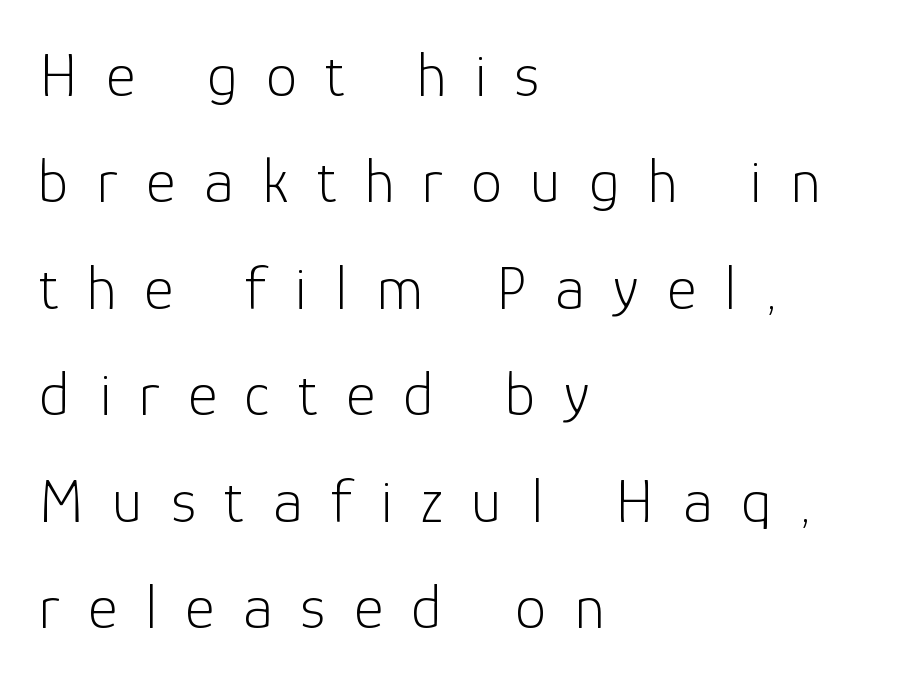
The image shows 63 px light sans-serif type, upright; set left-aligned, normal line spacing (1.69x), unusually wide letter spacing (+0.45 em), not underlined; low stroke contrast and a medium x-height.
